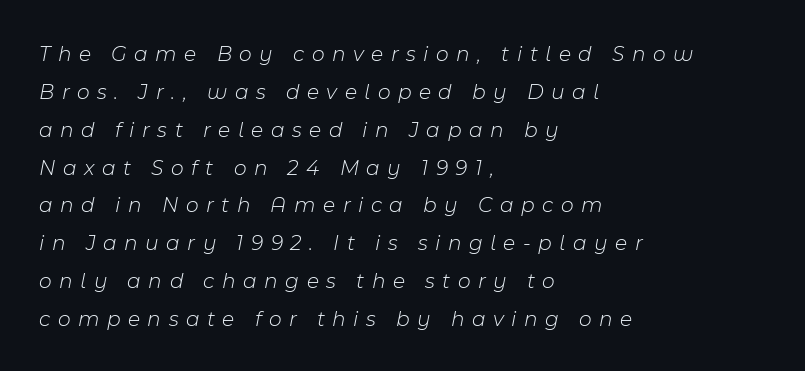
The letters look calm and open, with moderate or lighter stems. This sample is left-justified, so line endings fall wherever the words run out. Yep, that's italic — everything's leaning. A bare baseline throughout the passage. Letter spacing: wide.
